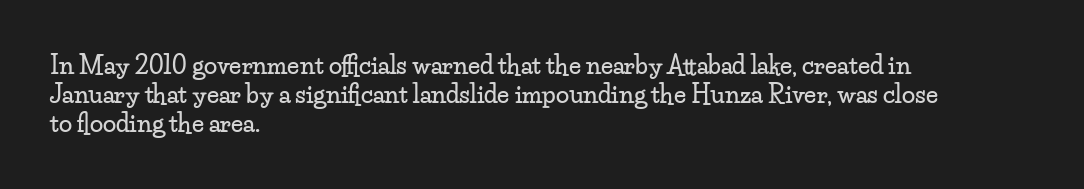
The image shows 24 px text type, upright; set left-aligned, line spacing 1.21x, normal letter spacing, not underlined.
